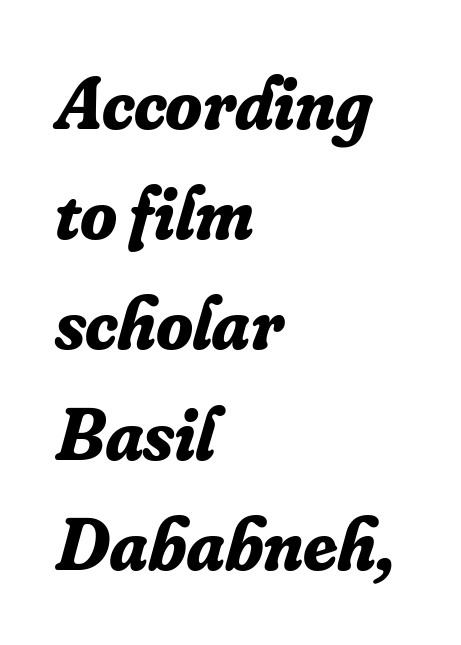
Q: Is the text bold? A: Yes.
Q: Is the text italic (slanted)? A: Yes, it leans right by about 16 degrees.
Q: Is the typeface a serif or a sans-serif typeface? A: Serif.
Q: Is the text underlined? A: No.
Q: How is the paragraph aligned? A: Left-aligned.
Q: Is the spacing between letters normal or unusually wide? A: Normal.
Q: Is the spacing between lines tight, normal or loose? A: Normal.
Q: Width (condensed, normal, or wide)? A: Normal.
Q: Stroke contrast? A: Low.
Q: x-height? A: Small.
Q: Monospaced? A: No.
